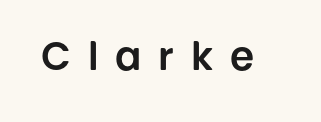
The image shows 39 px sans-serif type, upright; set unusually wide letter spacing (+0.43 em), not underlined; low stroke contrast and a large x-height.
